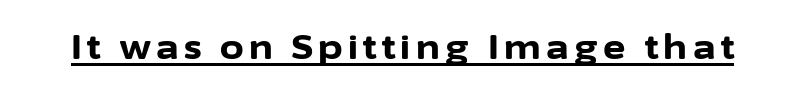
Character widths vary here, with narrow letters taking less room than wide ones. Unlike a traditional serif, this face leaves its strokes unadorned. The rendering uses a bold face; every stroke is thick and dark. A typesetter would mark this as roman, not italic.
